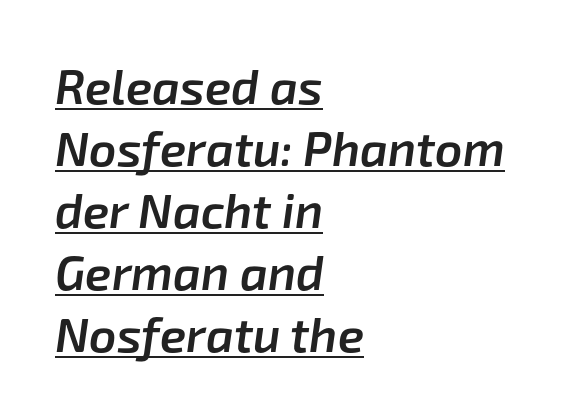
What decoration does the sample have? An underline. In CSS terms this would be text-align: left. Inter-character spacing is left at the font's built-in metrics. Notice how descenders clear the ascenders below comfortably — that's standard leading. Note the varied advance widths — an 'i' is clearly narrower than an 'm'. A fair bit of extra ink — the face is semibold, not bold.
